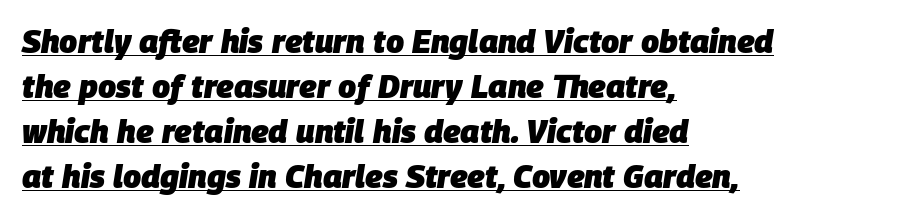
The image shows 32 px heavy type, italic (leaning right); set left-aligned, normal line spacing (1.41x), normal letter spacing, underlined; low stroke contrast and a large x-height.
